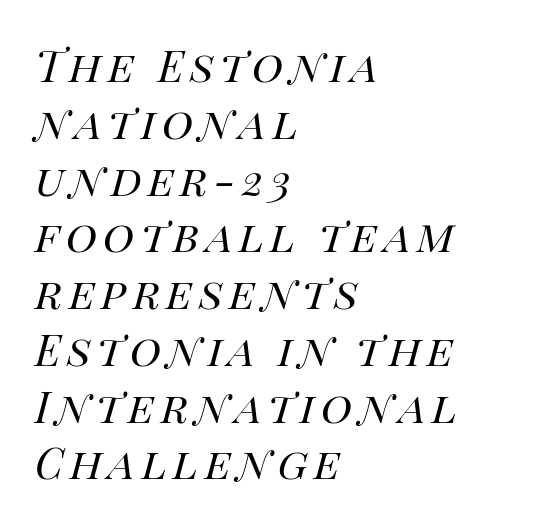
The image shows 43 px regular-weight type, italic (leaning right); set left-aligned, normal line spacing (1.32x), not underlined; high stroke contrast and a large x-height.
